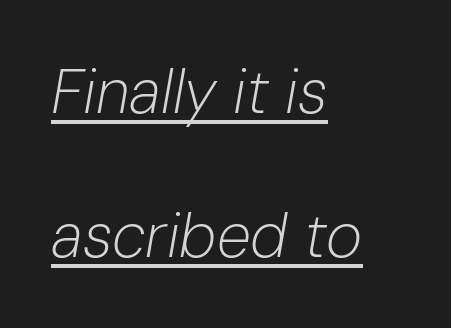
Underlined type. In terms of letterspacing, this is plain default setting. Ink coverage per letter is moderate at most. The lines are spread far apart with generous leading. If you drew a ruler down the left edge, every line would touch it.
